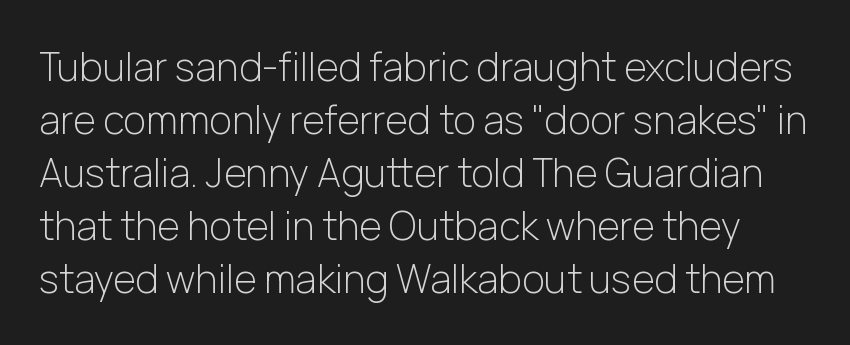
{"serif": "no", "italic": "no", "bold": "no", "weight": "light", "width": "normal", "stroke_contrast": "low", "x_height": "medium", "monospaced": "no", "underline": "no", "line_spacing": "normal", "line_spacing_ratio": 1.36, "letter_spacing": "normal", "letter_spacing_em": 0.0, "glyph_px": 39}
